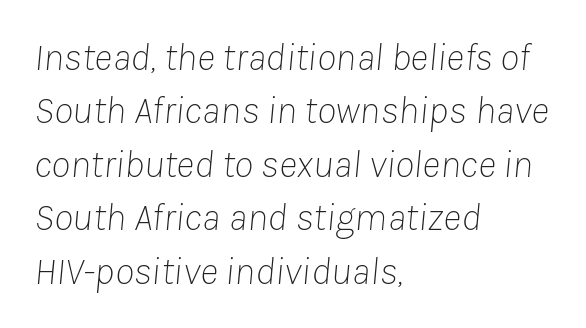
These lines are rendered in a variable-pitch font. Which margin do the lines hug? The left one — the right edge is uneven. The font sits on the lighter half of the weight spectrum, regular included. If you drew a line through each stem, it would be angled. Decoration check: the copy has no underline. Nothing unusual about the tracking: characters are spaced as the font intends.
